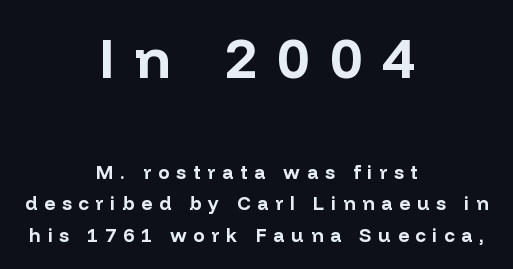
{"serif": "no", "italic": "no", "bold": "yes", "weight": "bold", "width": "normal", "stroke_contrast": "low", "x_height": "medium", "monospaced": "no", "underline": "no", "align": "center", "line_spacing": "normal", "line_spacing_ratio": 1.66, "letter_spacing": "wide", "letter_spacing_em": 0.36, "larger_block": "first", "size_ratio": 2.95, "glyph_px": 56}
